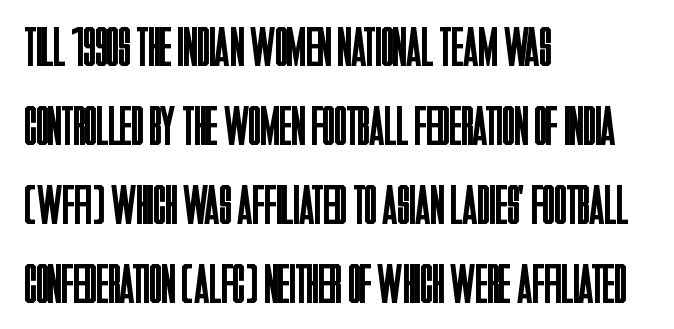
Tall strokes in this sample are plumb rather than angled. Glance below the letters and you will spot only blank space. The font is comparable to plain body text, perhaps lighter. Does the type have serifs? No, each stem ends abruptly. Glyph-to-glyph distance matches everyday printed text. This block has exactly the height ordinary leading produces.
